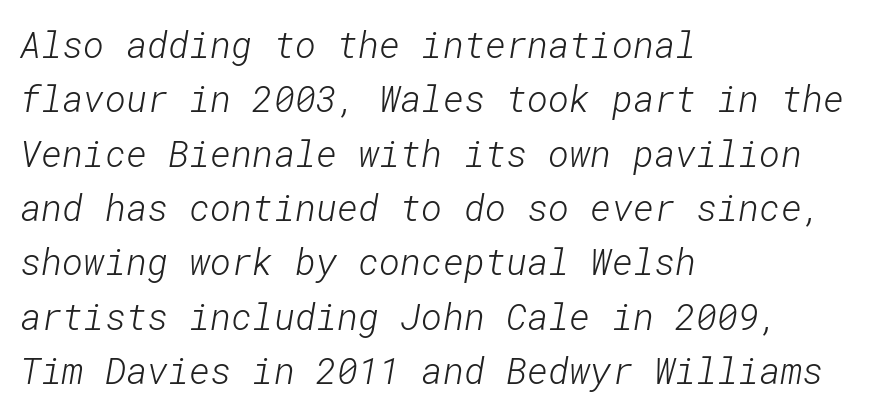
{"serif": "no", "bold": "no", "weight": "light", "width": "normal", "stroke_contrast": "low", "x_height": "medium", "underline": "no", "align": "left", "line_spacing": "normal", "line_spacing_ratio": 1.51, "letter_spacing": "normal", "letter_spacing_em": 0.0, "glyph_px": 36}
